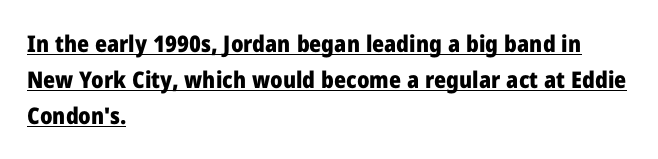
The image shows 23 px bold type, upright; set left-aligned, normal line spacing (1.57x), normal letter spacing, underlined.
